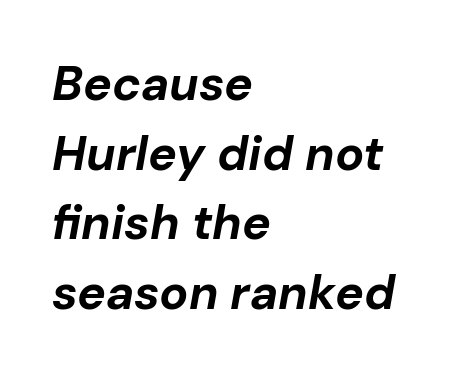
Q: Is the text bold? A: Yes.
Q: Is the text italic (slanted)? A: Yes, it leans right by about 10 degrees.
Q: Is the text underlined? A: No.
Q: How is the paragraph aligned? A: Left-aligned.
Q: Is the spacing between letters normal or unusually wide? A: Normal.
Q: Is the spacing between lines tight, normal or loose? A: Normal.
Q: Width (condensed, normal, or wide)? A: Normal.
Q: Stroke contrast? A: Low.
Q: x-height? A: Medium.
Q: Monospaced? A: No.
